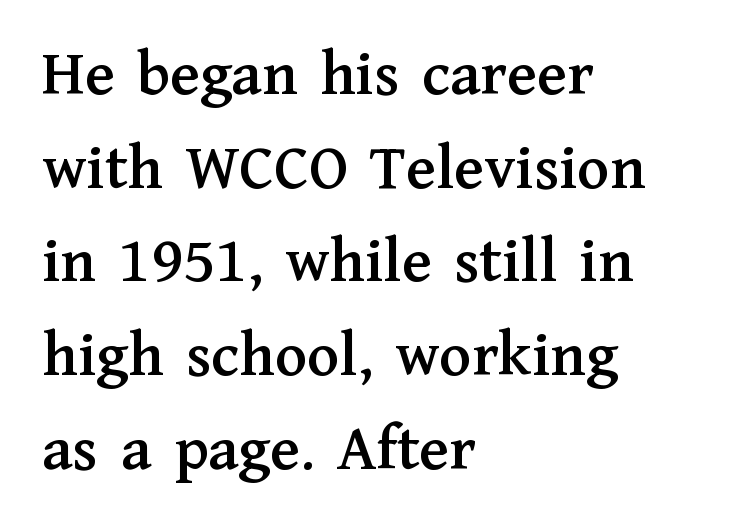
Leading matches the norm, producing a regular column. This sample uses a serif face. The string is rendered with underlining switched off. A typesetter would call this proportional, since set widths differ per character.
